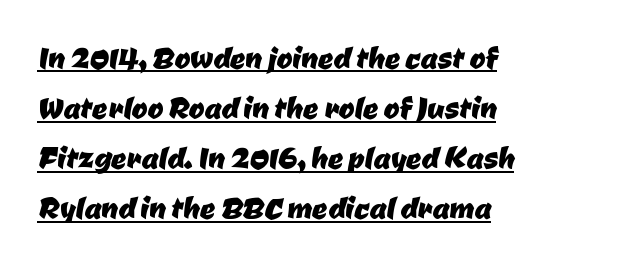
Q: Is the typeface a serif or a sans-serif typeface? A: Sans-serif.
Q: Is the text underlined? A: Yes.
Q: How is the paragraph aligned? A: Left-aligned.
Q: Is the spacing between letters normal or unusually wide? A: Normal.
Q: Is the spacing between lines tight, normal or loose? A: Normal.
Q: Width (condensed, normal, or wide)? A: Normal.
Q: Stroke contrast? A: Low.
Q: x-height? A: Medium.
Q: Monospaced? A: No.
